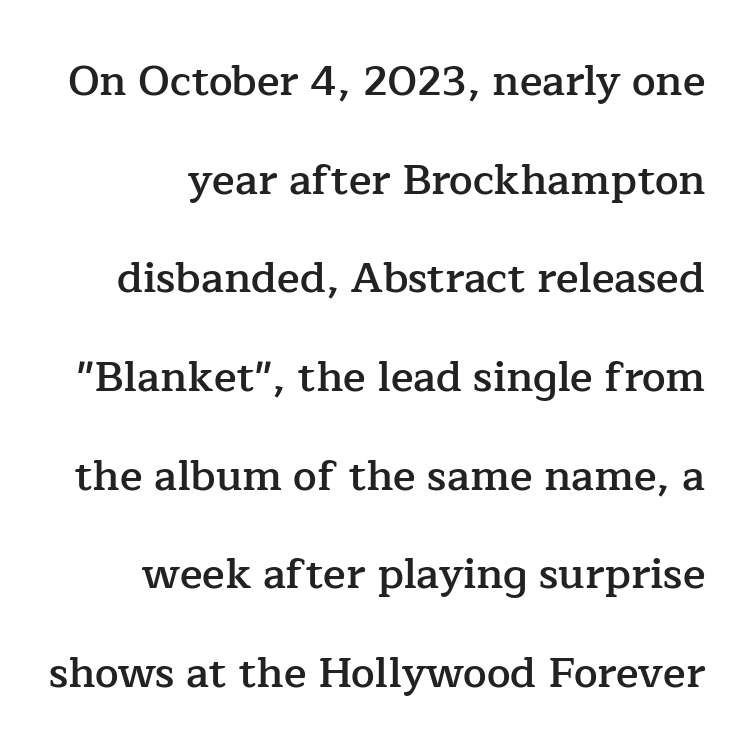
Q: Is the text bold? A: Semi-bold.
Q: Is the text italic (slanted)? A: No, it is upright.
Q: Is the typeface a serif or a sans-serif typeface? A: Serif.
Q: Is the text underlined? A: No.
Q: Is the spacing between letters normal or unusually wide? A: Normal.
Q: Is the spacing between lines tight, normal or loose? A: Loose.
Q: Width (condensed, normal, or wide)? A: Normal.
Q: Stroke contrast? A: Low.
Q: x-height? A: Medium.
Q: Monospaced? A: No.
